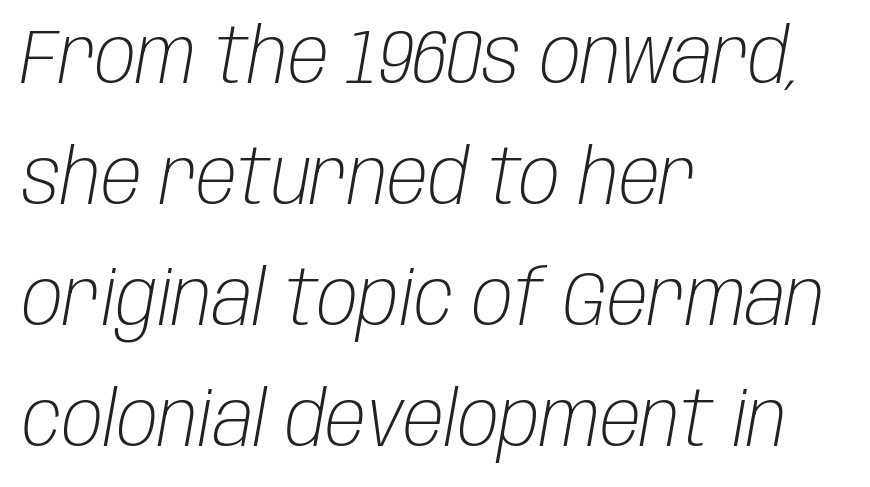
Each word holds together tightly as a unit, with standard inter-letter gaps. Weight: not bold — regular or lighter. Students, observe: this is what conventionally led text looks like. The lines in this sample share a left origin and differ only in where they stop. The passage shown leans; its letterforms are oblique. Bare-footed words on every line.
